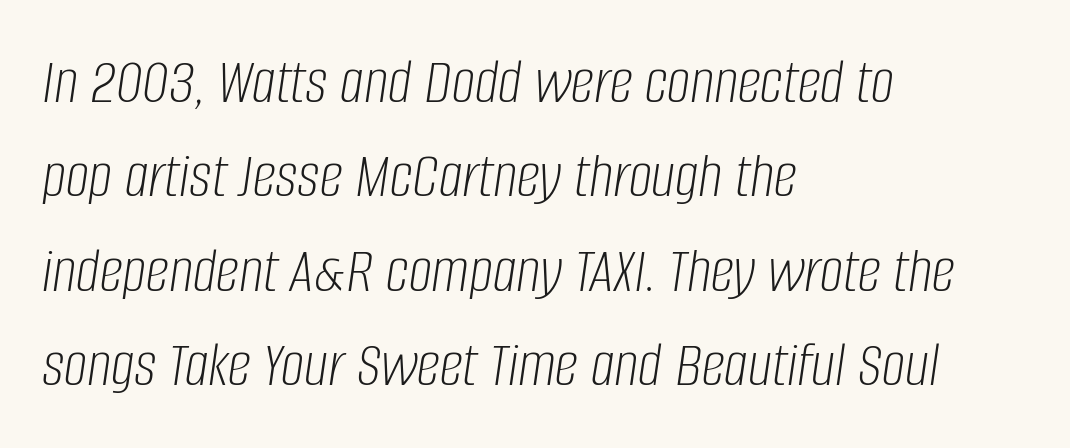
The image shows 66 px light, condensed type, italic (leaning right); set left-aligned, normal line spacing (1.43x), normal letter spacing, not underlined; low stroke contrast and a large x-height.
